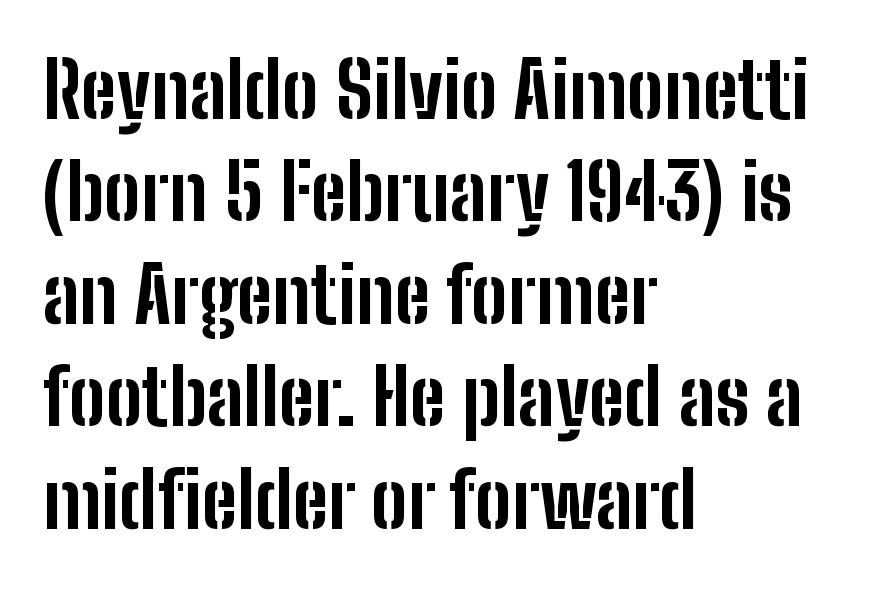
{"serif": "no", "italic": "no", "bold": "yes", "weight": "bold", "width": "condensed", "stroke_contrast": "low", "x_height": "medium", "monospaced": "no", "underline": "no", "align": "left", "line_spacing": "normal", "line_spacing_ratio": 1.33, "letter_spacing": "normal", "letter_spacing_em": 0.0, "glyph_px": 77}
